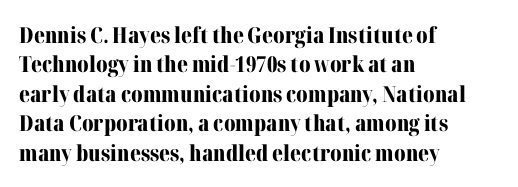
The vertical gap from one line to the next is medium. The rendering uses a bold face; every stroke is thick and dark. When letters stand straight like this, we call the style roman or upright. A typesetter would call this zero additional tracking.
